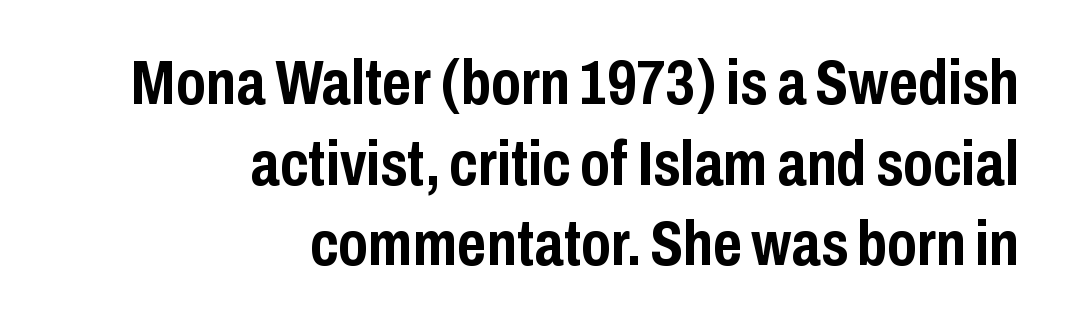
{"serif": "no", "italic": "no", "bold": "yes", "weight": "semibold", "width": "condensed", "stroke_contrast": "low", "x_height": "medium", "monospaced": "no", "underline": "no", "align": "right", "line_spacing": "normal", "line_spacing_ratio": 1.28, "letter_spacing": "normal", "letter_spacing_em": 0.0, "glyph_px": 63}
